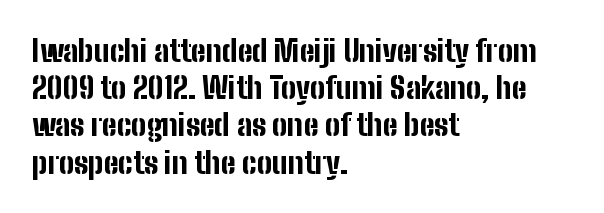
Heft: maximum for text — a bold. A typesetter would call this proportional, since set widths differ per character. Each letter's strokes conclude bluntly, with no projecting serifs. The glyphs are unaccompanied by any horizontal stroke below them.
